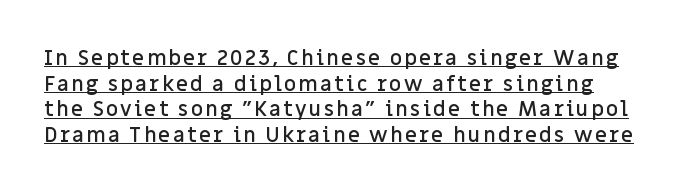
Q: Is the text bold? A: Semi-bold.
Q: Is the text italic (slanted)? A: No, it is upright.
Q: Is the text underlined? A: Yes.
